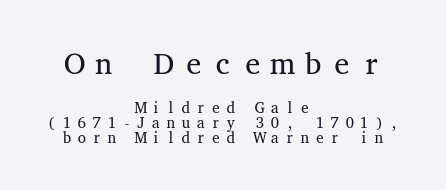
{"serif": "yes", "italic": "no", "bold": "no", "weight": "regular", "width": "wide", "stroke_contrast": "medium", "x_height": "medium", "monospaced": "yes", "underline": "no", "align": "center", "line_spacing": "tight", "line_spacing_ratio": 1.02, "letter_spacing": "wide", "letter_spacing_em": 0.21, "larger_block": "first", "size_ratio": 2.0, "glyph_px": 30}
